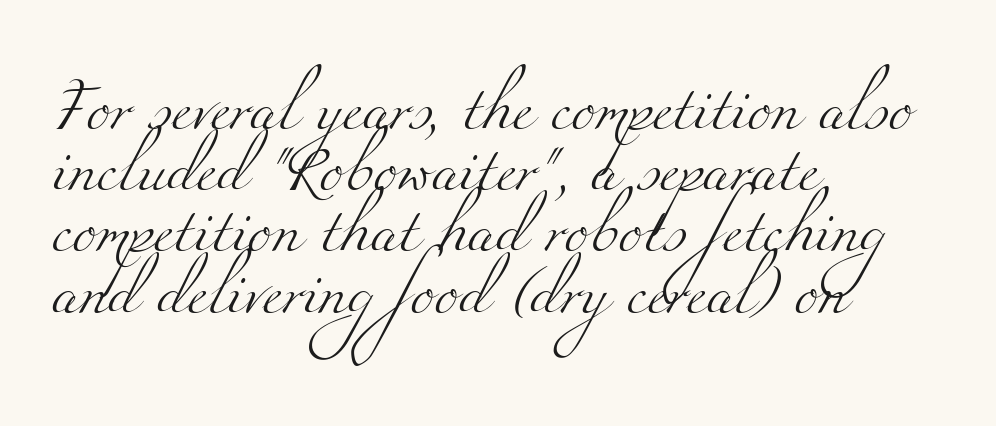
The image shows 45 px light, wide type; set left-aligned, normal line spacing (1.36x), normal letter spacing, not underlined; medium stroke contrast and a small x-height.
